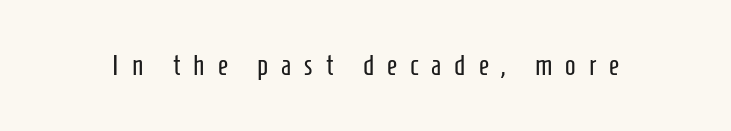
The string is rendered with underlining switched off. Think of a printed novel: that variable character pitch is what you see here. The font family rendered here belongs to the sans-serif group. The gaps between neighbouring characters are conspicuously large.
